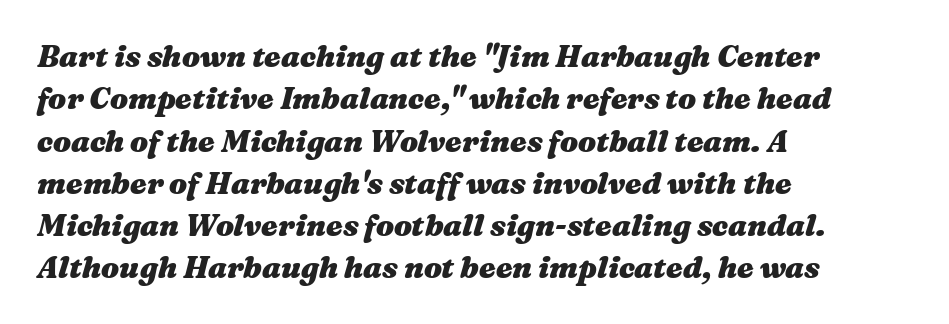
The image shows 30 px heavy, wide type, italic (leaning right); set left-aligned, normal line spacing (1.41x), normal letter spacing, not underlined; medium stroke contrast and a medium x-height.
